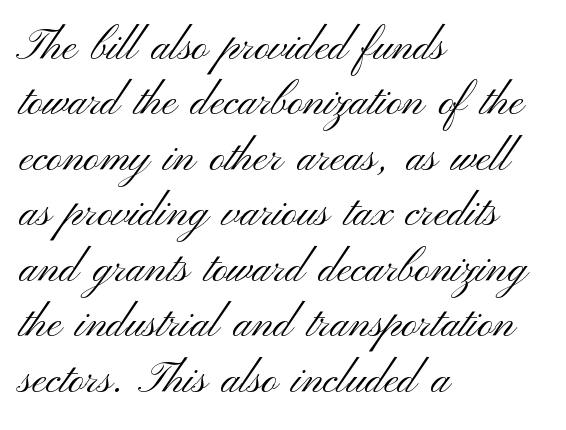
Q: Is the text bold? A: No.
Q: Is the text italic (slanted)? A: Yes.
Q: Is the typeface a serif or a sans-serif typeface? A: Sans-serif.
Q: Is the text underlined? A: No.
Q: How is the paragraph aligned? A: Left-aligned.
Q: Is the spacing between letters normal or unusually wide? A: Normal.
Q: Is the spacing between lines tight, normal or loose? A: Normal.
Q: Width (condensed, normal, or wide)? A: Wide.
Q: Stroke contrast? A: Medium.
Q: x-height? A: Small.
Q: Monospaced? A: No.
